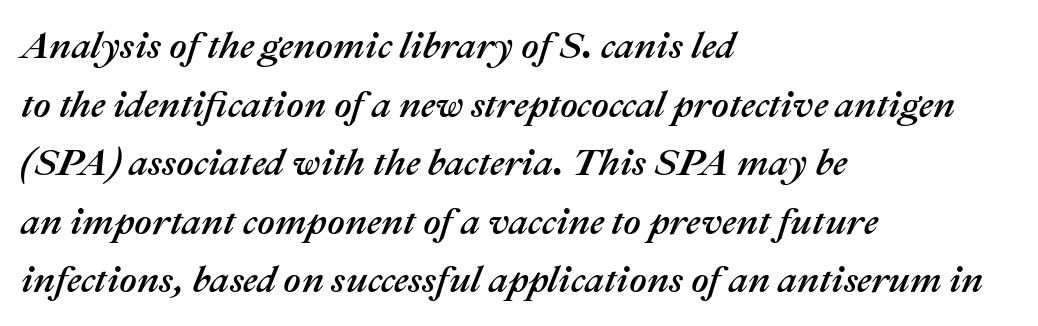
{"italic": "yes", "lean": "right", "slant_degrees": 22, "width": "normal", "stroke_contrast": "medium", "x_height": "medium", "monospaced": "no", "underline": "no", "align": "left", "line_spacing": "normal", "line_spacing_ratio": 1.54, "letter_spacing": "normal", "letter_spacing_em": 0.0, "glyph_px": 38}
